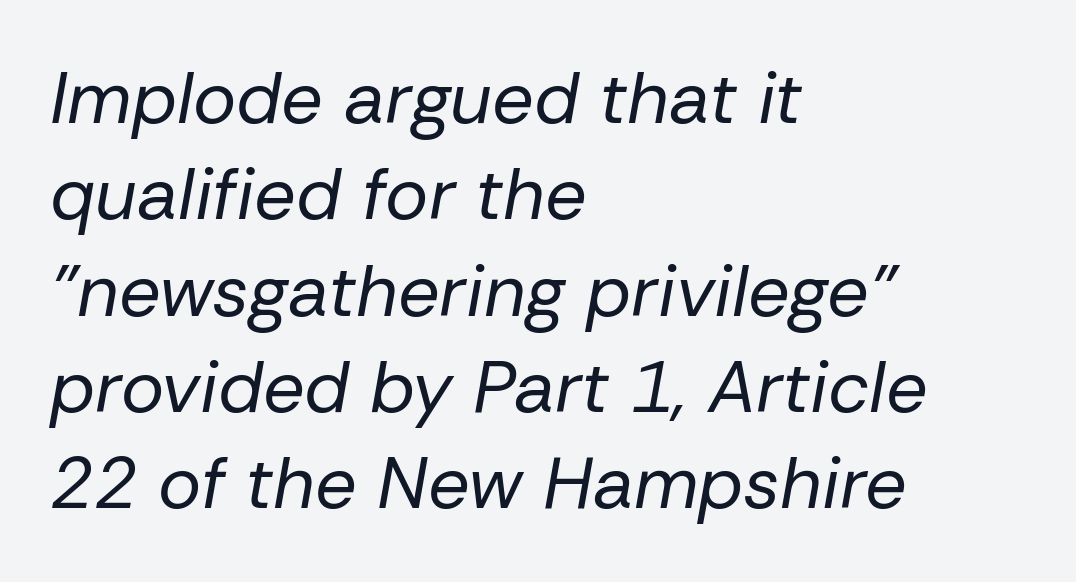
{"italic": "yes", "lean": "right", "slant_degrees": 10, "bold": "no", "weight": "regular", "width": "normal", "stroke_contrast": "low", "x_height": "medium", "monospaced": "no", "underline": "no", "align": "left", "line_spacing": "normal", "line_spacing_ratio": 1.32, "letter_spacing": "normal", "letter_spacing_em": 0.0, "glyph_px": 73}
